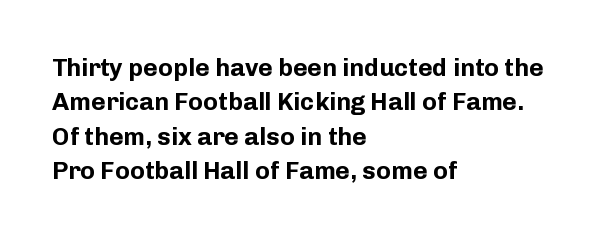
{"italic": "no", "bold": "yes", "underline": "no", "align": "left", "line_spacing": "normal", "line_spacing_ratio": 1.38, "letter_spacing": "normal", "letter_spacing_em": 0.0, "glyph_px": 25}
